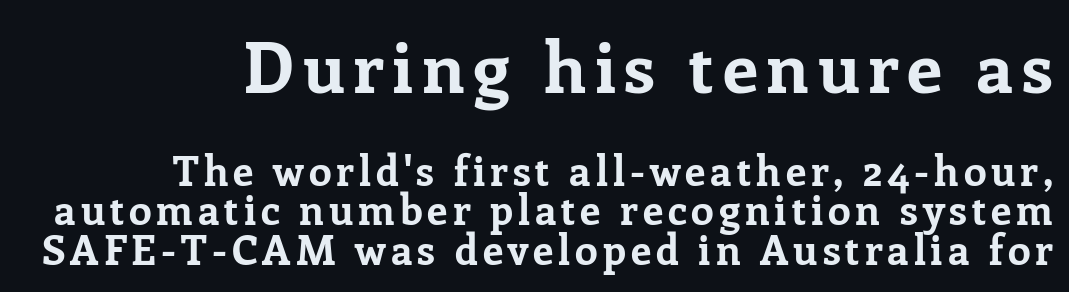
The letters advance in unequal steps, a hallmark of proportional type. Top chunk: large. Bottom chunk: small. The face used here has the dense, thick strokes of a bold. This is roman type, the default non-slanted kind. Typeset ragged left — the right edge is the straight one. Beneath every word, the page is bare.
